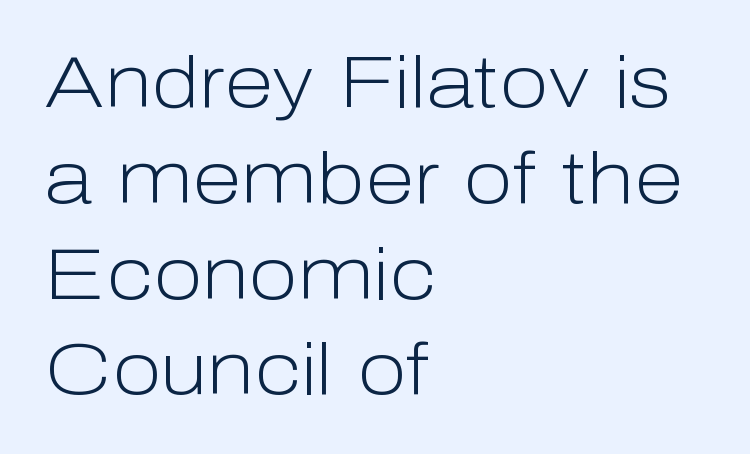
Observe the absence of serifs on each vertical stroke in this sample. The lettering stays uniformly vertical, giving the passage a roman look. Nobody drew a line under any word here. Whoever set this chose a conventional vertical rhythm. Does the copy run flush right? No — it runs flush left. Think standard paragraph weight, or any step lighter than that.
